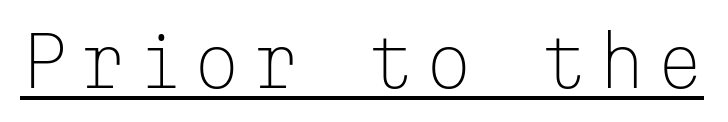
Q: Is the text bold? A: No.
Q: Is the text italic (slanted)? A: No, it is upright.
Q: Is the typeface a serif or a sans-serif typeface? A: Sans-serif.
Q: Is the text underlined? A: Yes.
Q: Width (condensed, normal, or wide)? A: Normal.
Q: Stroke contrast? A: Low.
Q: x-height? A: Medium.
Q: Monospaced? A: Yes.
